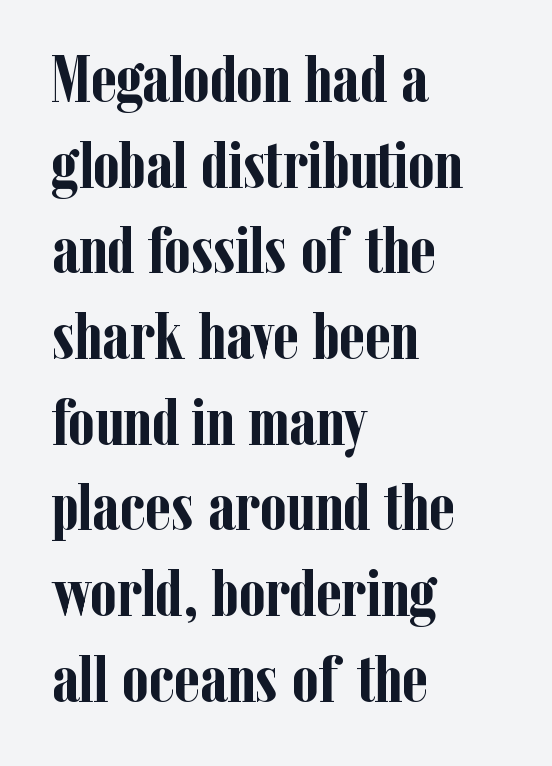
Here the designer chose a conventional face with non-uniform glyph widths. Typographic density is high because the face is bold. If you drew a ruler down the left edge, every line would touch it. The strip under each line holds only bare page. No extra tracking has been applied to these lines. Is there much room between lines? A standard amount, neither cramped nor airy.
